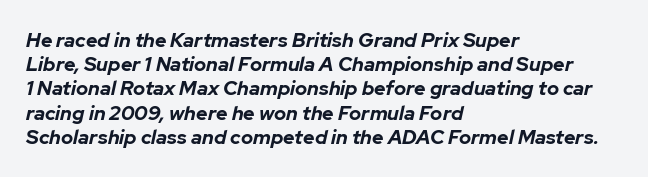
The letters sit at their default tracking, neither squeezed nor spread. The baseline area is clear. Heavy, bold letterforms. An italicized treatment has been applied to the whole sample. The paragraph shown leans on its left margin.
